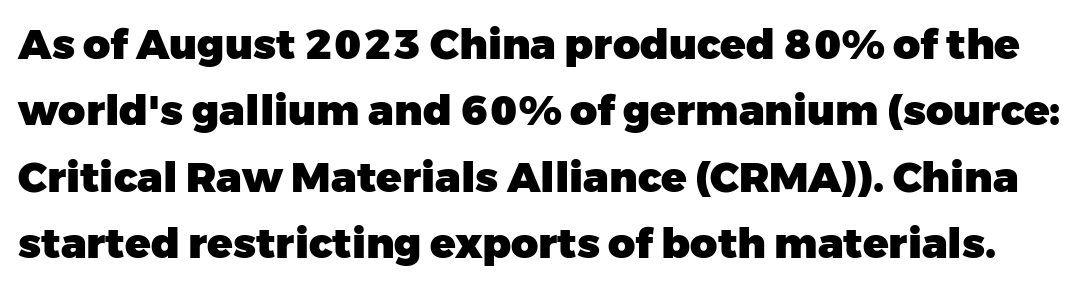
The passage shown is typed in a proportional face where columns would drift. Compared with typical body copy, the letter spacing here is the same. These lines carry a lot of weight — the face is fully bold. You can tell from the bare stems that sans-serif type was used. If you measured baseline to baseline, you'd find a middling distance. Just letters on the line, the space beneath them empty.
